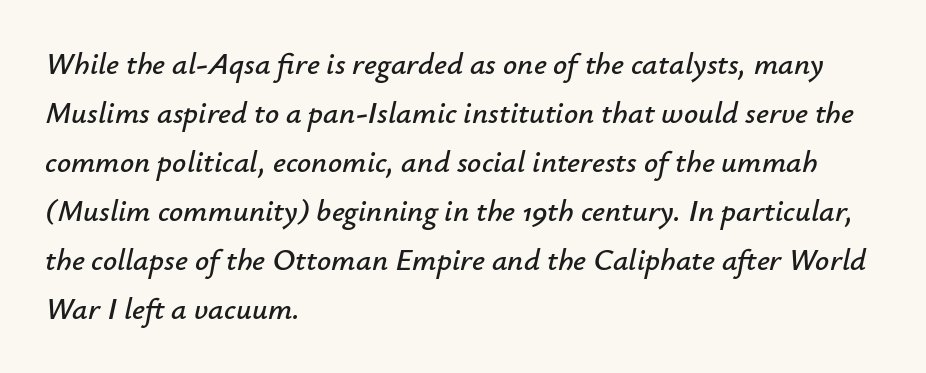
Q: Is the text italic (slanted)? A: Yes, it leans right by about 12 degrees.
Q: Is the text underlined? A: No.
Q: How is the paragraph aligned? A: Left-aligned.
Q: Is the spacing between letters normal or unusually wide? A: Normal.
Q: Is the spacing between lines tight, normal or loose? A: Normal.
Q: Width (condensed, normal, or wide)? A: Normal.
Q: Stroke contrast? A: Low.
Q: x-height? A: Small.
Q: Monospaced? A: No.
